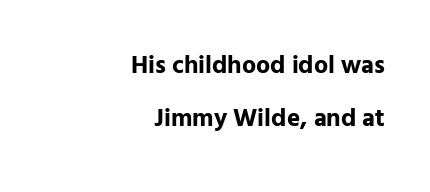
{"italic": "no", "bold": "yes", "underline": "no", "align": "right", "line_spacing": "loose", "line_spacing_ratio": 2.14, "letter_spacing": "normal", "letter_spacing_em": 0.0, "glyph_px": 25}
